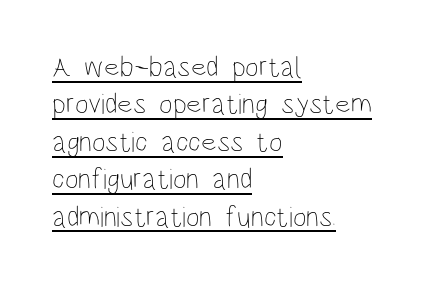
{"italic": "no", "bold": "no", "weight": "thin", "width": "condensed", "stroke_contrast": "low", "x_height": "large", "monospaced": "no", "underline": "yes", "align": "left", "line_spacing": "normal", "line_spacing_ratio": 1.29, "letter_spacing": "normal", "letter_spacing_em": 0.0, "glyph_px": 29}
